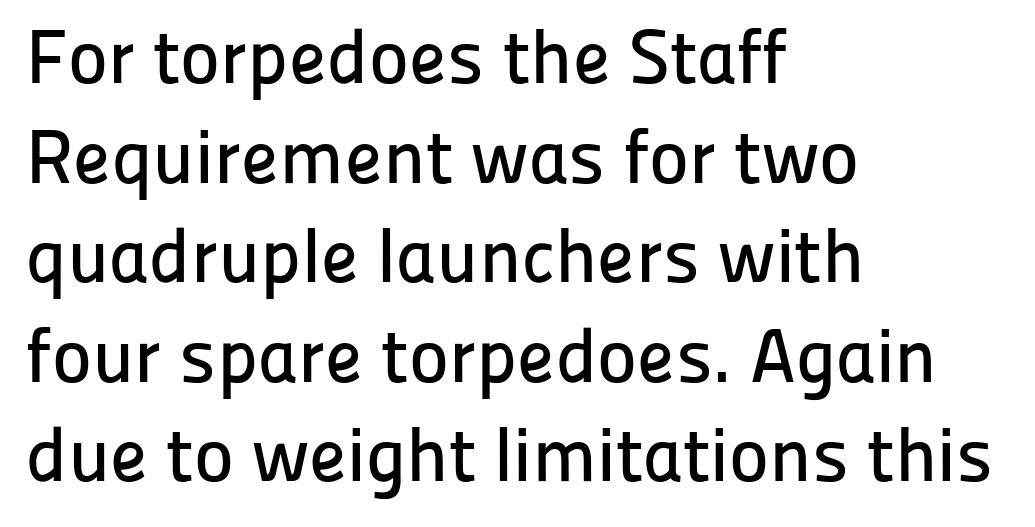
Q: Is the text italic (slanted)? A: No, it is upright.
Q: Is the typeface a serif or a sans-serif typeface? A: Sans-serif.
Q: Is the text underlined? A: No.
Q: How is the paragraph aligned? A: Left-aligned.
Q: Is the spacing between letters normal or unusually wide? A: Normal.
Q: Is the spacing between lines tight, normal or loose? A: Normal.
Q: Width (condensed, normal, or wide)? A: Normal.
Q: Stroke contrast? A: Low.
Q: x-height? A: Medium.
Q: Monospaced? A: No.
